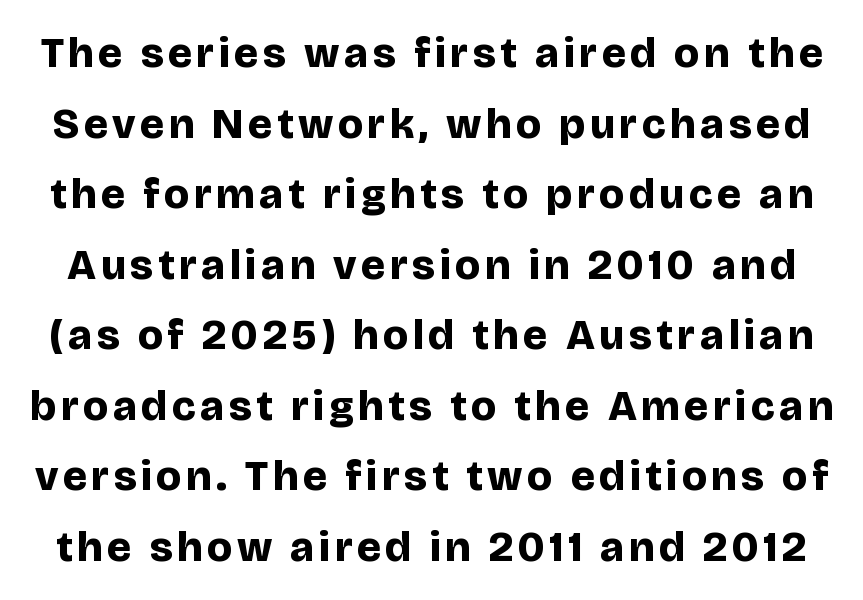
These lines are rendered in a variable-pitch font. Interline gaps are of average width in this sample. Students, this is bold: see how much ink each stroke carries. Only glyphs here, with clear space below each row.
